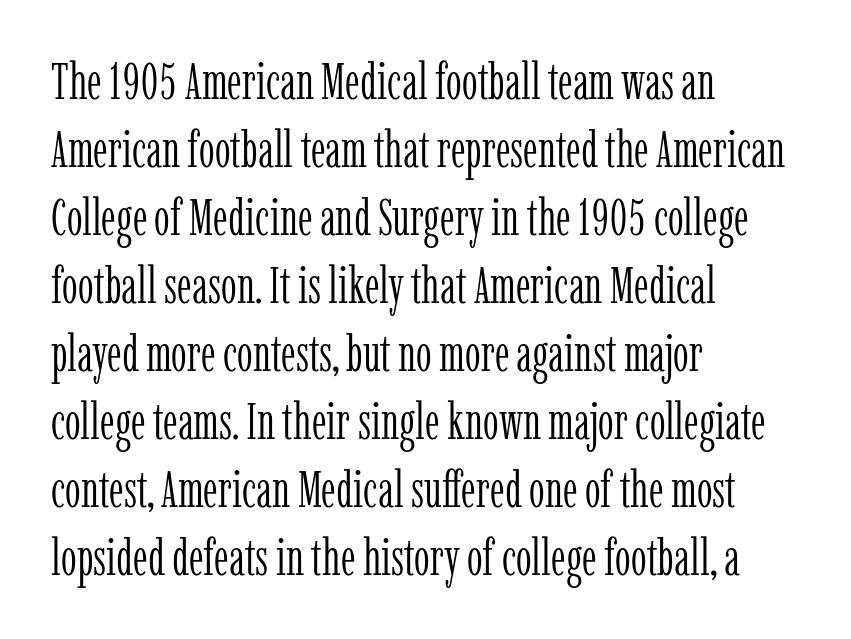
The letters carry serifs — small finishing strokes at the ends of their stems. Every row of glyphs begins at an identical x-position on the left. Regarding leading, the lines here are spaced in the standard way. Is the letter spacing exaggerated? No — it looks like the ordinary default. Notice how the stems are strictly vertical — no italics here.
